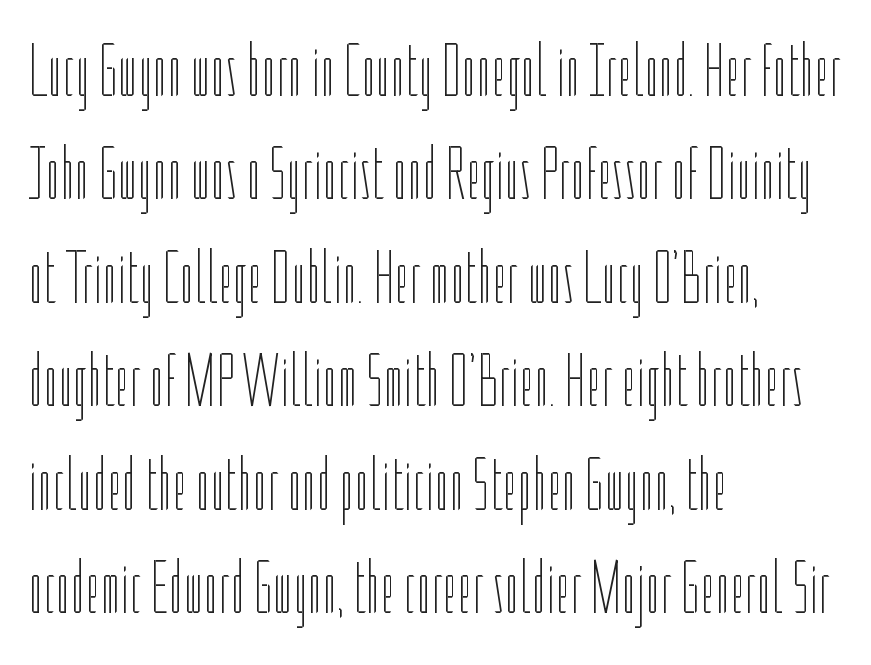
{"italic": "no", "bold": "no", "weight": "thin", "width": "condensed", "stroke_contrast": "low", "x_height": "medium", "monospaced": "no", "underline": "no", "align": "left", "line_spacing": "normal", "line_spacing_ratio": 1.38, "letter_spacing": "normal", "letter_spacing_em": 0.0, "glyph_px": 75}
